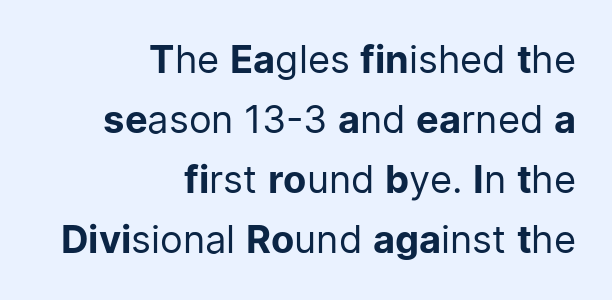
The image shows 38 px regular-weight sans-serif type, upright; set right-aligned, normal line spacing (1.58x), normal letter spacing, not underlined; low stroke contrast and a medium x-height.
